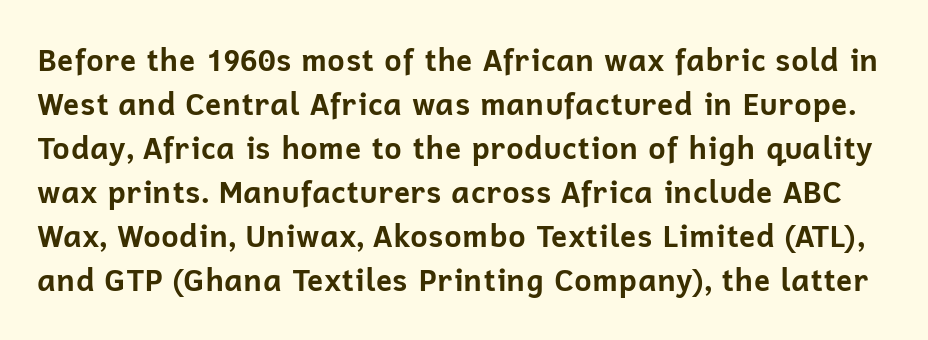
Q: Is the text bold? A: Yes.
Q: Is the text italic (slanted)? A: No, it is upright.
Q: Is the typeface a serif or a sans-serif typeface? A: Sans-serif.
Q: Is the text underlined? A: No.
Q: Is the spacing between letters normal or unusually wide? A: Normal.
Q: Is the spacing between lines tight, normal or loose? A: Normal.
Q: Width (condensed, normal, or wide)? A: Normal.
Q: Stroke contrast? A: Low.
Q: x-height? A: Medium.
Q: Monospaced? A: No.
